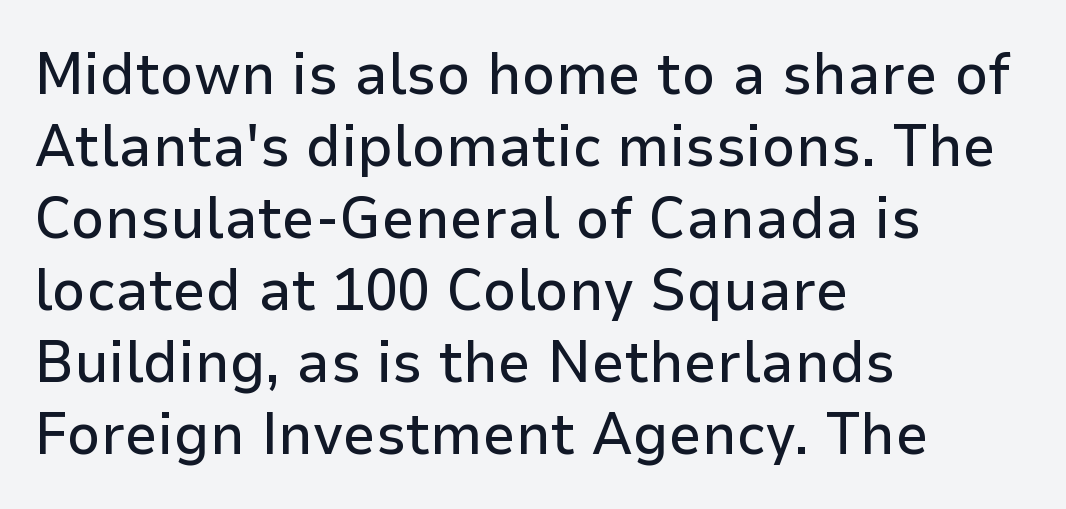
Default kerning and tracking; the words read as compact shapes. Has an underline been added? It has not. The rendering uses natural spacing where letterforms have individual widths. This rendering employs a face without finishing strokes, i.e., a sans-serif. The rendering anchors every line to the left-hand side.
